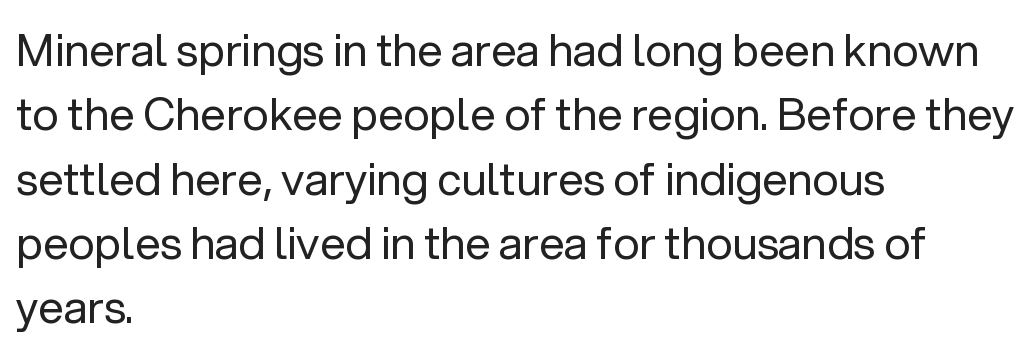
Q: Is the text bold? A: No.
Q: Is the text italic (slanted)? A: No, it is upright.
Q: Is the typeface a serif or a sans-serif typeface? A: Sans-serif.
Q: Is the text underlined? A: No.
Q: How is the paragraph aligned? A: Left-aligned.
Q: Is the spacing between letters normal or unusually wide? A: Normal.
Q: Is the spacing between lines tight, normal or loose? A: Normal.
Q: Width (condensed, normal, or wide)? A: Normal.
Q: Stroke contrast? A: Low.
Q: x-height? A: Medium.
Q: Monospaced? A: No.
